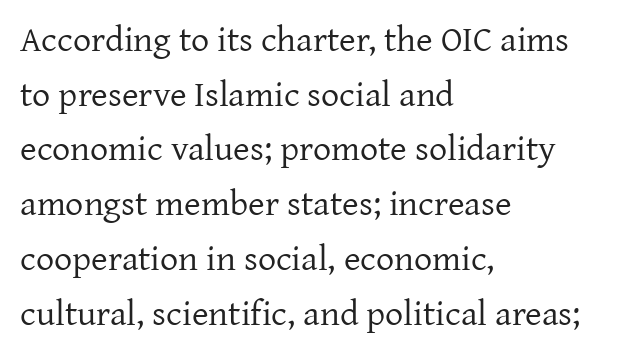
The font sits on the lighter half of the weight spectrum, regular included. Notice how the stems are strictly vertical — no italics here. The block of text has a typical density, with ordinary space between rows. A serif font was chosen for this passage.
